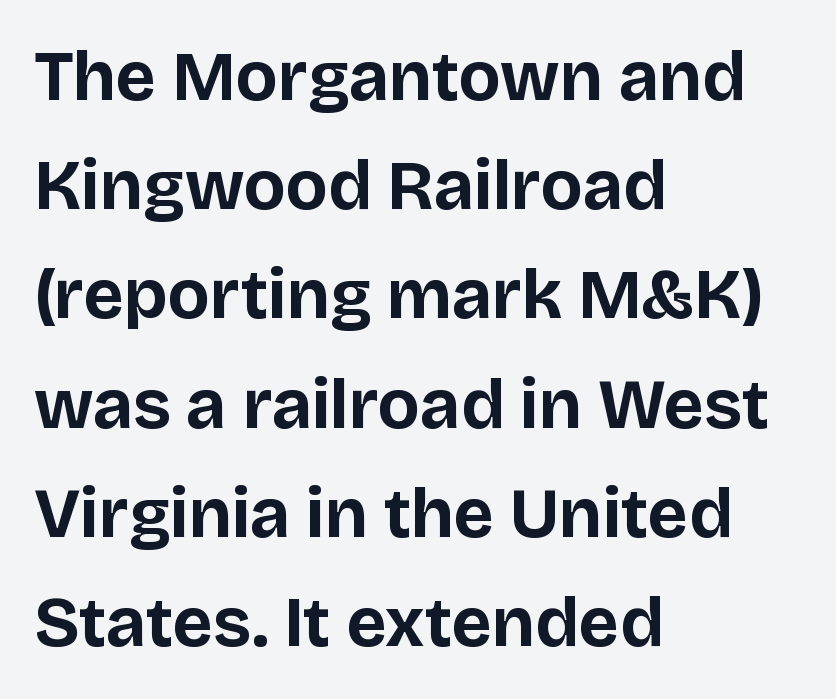
These lines are set flush left with a ragged right edge. A roman cut, with each character standing at attention. The letters advance in unequal steps, a hallmark of proportional type. The rendering uses a moderate line-height, typical for paragraphs. The characters display no serif detailing; their extremities are plain. The font is running at its bold setting.
